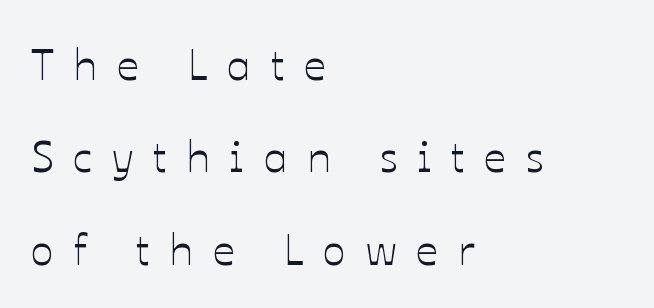
Compared with typical body copy, the letter spacing here is much looser. Horizontal bands of white between lines are thick stripes. Vertical strokes here are truly vertical. Varying glyph widths throughout — classic text-font behaviour. Notice how the passage keeps a crisp vertical edge on the left only.
